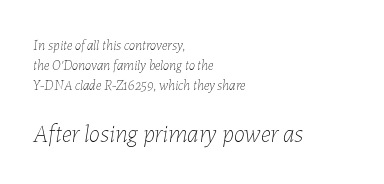
Q: Is the text bold? A: No.
Q: Is the text italic (slanted)? A: Yes, it leans right by about 7 degrees.
Q: Is the text underlined? A: No.
Q: How is the paragraph aligned? A: Left-aligned.
Q: Is the spacing between letters normal or unusually wide? A: Normal.
Q: Is the spacing between lines tight, normal or loose? A: Normal.
Q: Which block of text is set in a larger size, the first (top) or the second (bottom)? A: The second (bottom) one.
